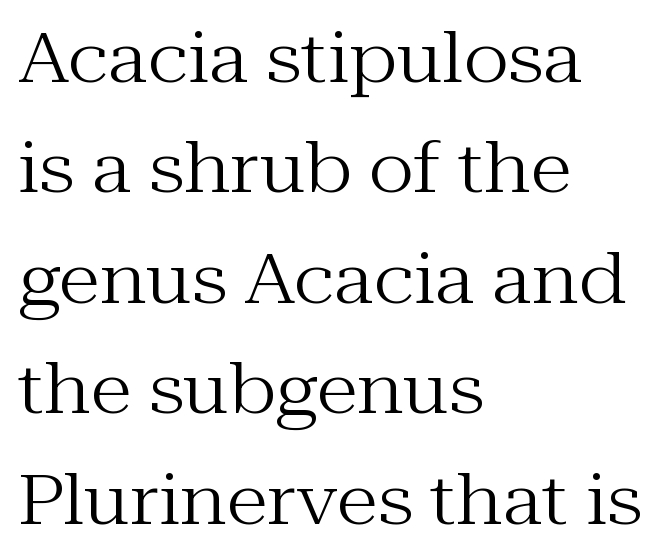
The image shows 69 px regular-weight serif type, upright; set left-aligned, normal line spacing (1.6x), normal letter spacing, not underlined; medium stroke contrast and a medium x-height.
